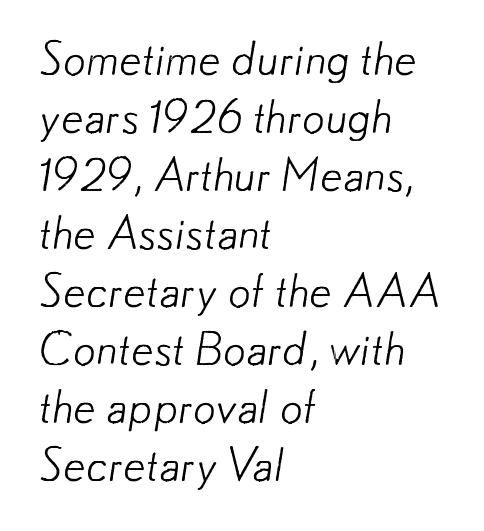
{"serif": "no", "bold": "no", "weight": "light", "width": "normal", "stroke_contrast": "low", "x_height": "small", "monospaced": "no", "underline": "no", "align": "left", "line_spacing": "normal", "line_spacing_ratio": 1.29, "letter_spacing": "normal", "letter_spacing_em": 0.0, "glyph_px": 45}
